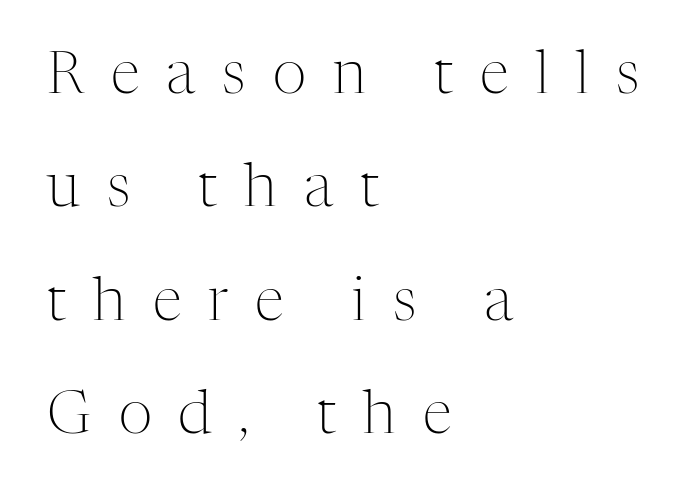
{"serif": "yes", "italic": "no", "bold": "no", "weight": "light", "width": "normal", "stroke_contrast": "medium", "x_height": "medium", "monospaced": "no", "underline": "no", "align": "left", "line_spacing": "loose", "line_spacing_ratio": 1.92, "letter_spacing": "wide", "letter_spacing_em": 0.46, "glyph_px": 59}
